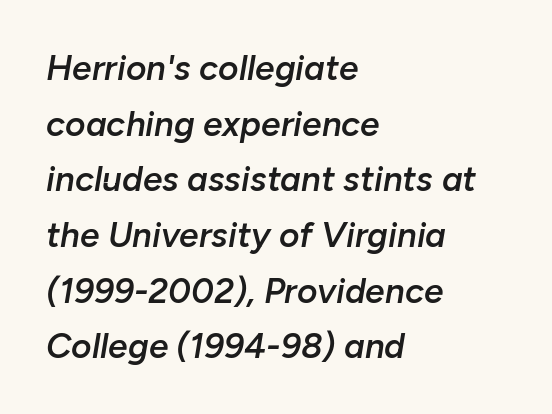
The image shows 35 px semibold type, italic (leaning right); set left-aligned, normal line spacing (1.59x), normal letter spacing, not underlined; low stroke contrast and a medium x-height.
